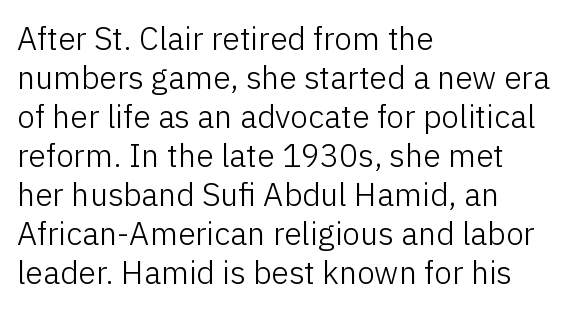
Descenders are the only things crossing below the line. Honestly, the letter spacing is just normal — you wouldn't notice it. The axis of the letterforms is exactly vertical. A light-to-regular cut is what we see here. Proportional: the letters do not fall into vertical columns.
